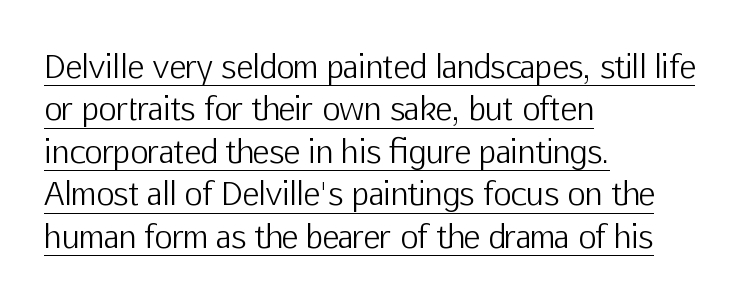
The image shows 31 px light sans-serif type, upright; set left-aligned, normal line spacing (1.37x), normal letter spacing, underlined; low stroke contrast and a medium x-height.
